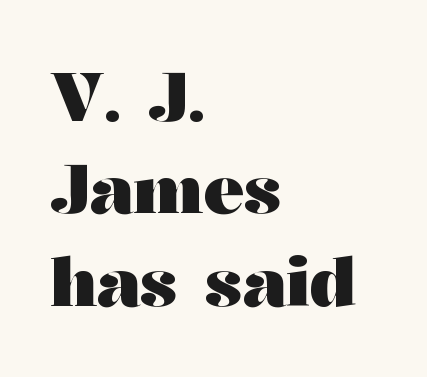
The image shows 67 px heavy, wide serif type, upright; set left-aligned, normal line spacing (1.38x), normal letter spacing, not underlined; medium stroke contrast and a medium x-height.
